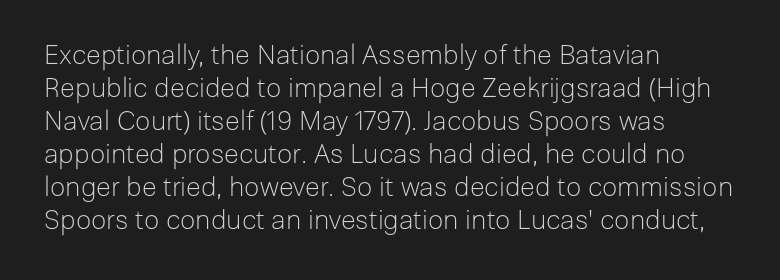
The image shows 27 px text type, upright; set left-aligned, line spacing 1.22x, normal letter spacing, not underlined.
